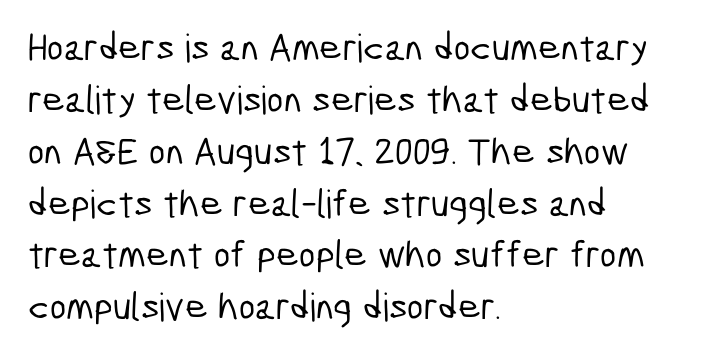
Q: Is the typeface a serif or a sans-serif typeface? A: Sans-serif.
Q: Is the text underlined? A: No.
Q: How is the paragraph aligned? A: Left-aligned.
Q: Is the spacing between letters normal or unusually wide? A: Normal.
Q: Is the spacing between lines tight, normal or loose? A: Normal.
Q: Width (condensed, normal, or wide)? A: Condensed.
Q: Stroke contrast? A: Low.
Q: x-height? A: Medium.
Q: Monospaced? A: No.
